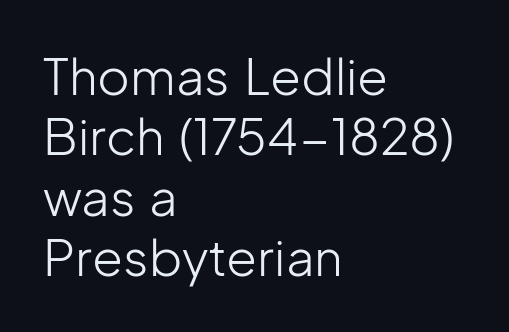
The image shows 50 px light sans-serif type, upright; set left-aligned, line spacing 1.21x, normal letter spacing, not underlined; low stroke contrast and a medium x-height.
